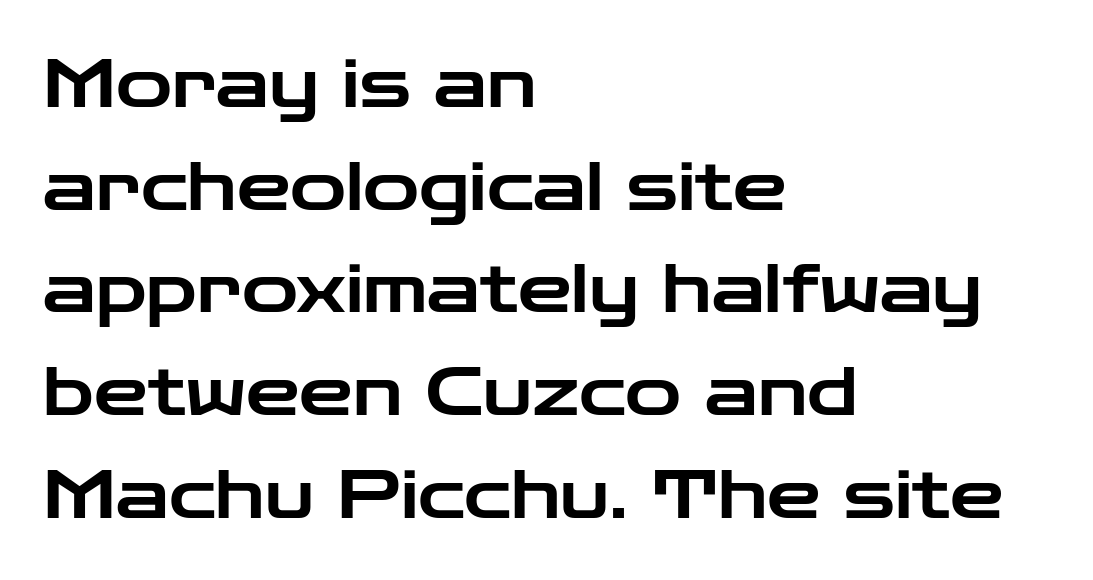
{"serif": "no", "italic": "no", "width": "wide", "stroke_contrast": "low", "x_height": "medium", "monospaced": "no", "underline": "no", "align": "left", "line_spacing": "normal", "line_spacing_ratio": 1.51, "letter_spacing": "normal", "letter_spacing_em": 0.0, "glyph_px": 68}
